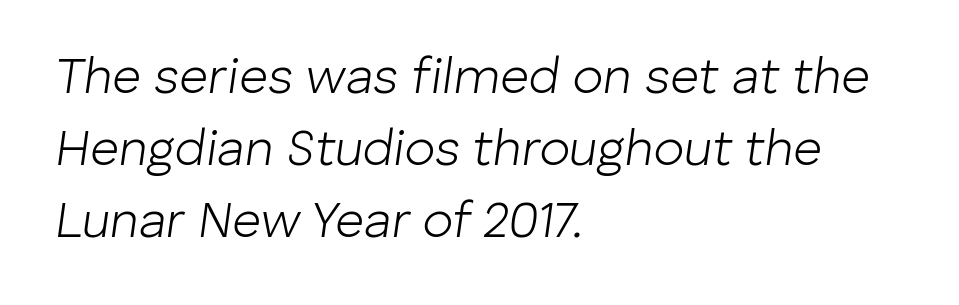
Q: Is the text bold? A: No.
Q: Is the text italic (slanted)? A: Yes, it leans right by about 8 degrees.
Q: Is the text underlined? A: No.
Q: How is the paragraph aligned? A: Left-aligned.
Q: Is the spacing between letters normal or unusually wide? A: Normal.
Q: Is the spacing between lines tight, normal or loose? A: Normal.
Q: Width (condensed, normal, or wide)? A: Normal.
Q: Stroke contrast? A: Low.
Q: x-height? A: Medium.
Q: Monospaced? A: No.
